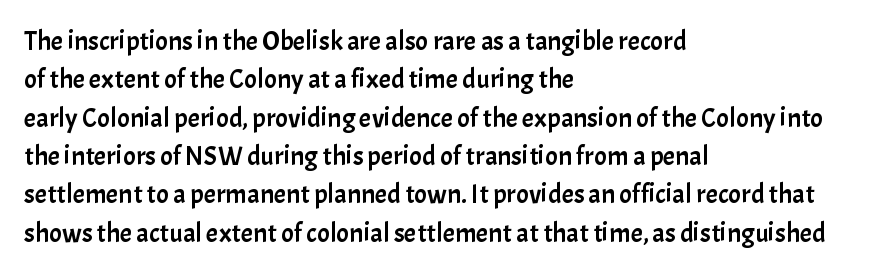
Q: Is the text italic (slanted)? A: No, it is upright.
Q: Is the text underlined? A: No.
Q: How is the paragraph aligned? A: Left-aligned.
Q: Is the spacing between letters normal or unusually wide? A: Normal.
Q: Is the spacing between lines tight, normal or loose? A: Normal.
